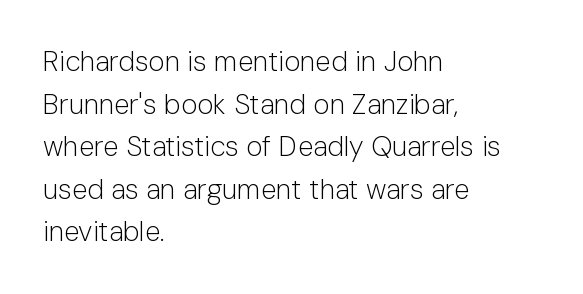
This sample is left-justified, so line endings fall wherever the words run out. The letters sit at their default tracking, neither squeezed nor spread. Do the characters align in a grid? No, the font is proportional. The line-height multiplier appears to be the usual default. Is the stroke heavy? The answer is a plain regular-or-lighter.
